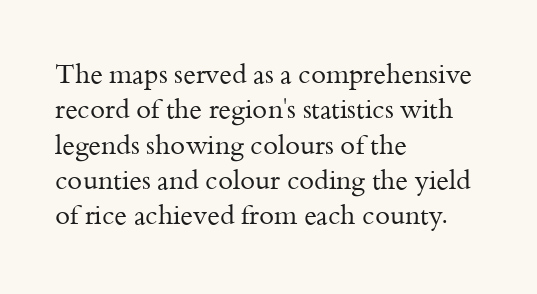
The image shows 27 px text type, upright; set left-aligned, normal line spacing (1.31x), normal letter spacing, not underlined.
